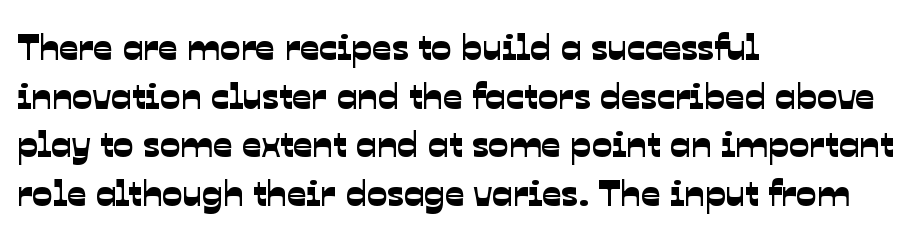
Notice how the passage keeps a crisp vertical edge on the left only. The rendering keeps characters at their native spacing. The space beneath each line is pristine and unruled. What kind of face is this? One without serifs — a sans.
